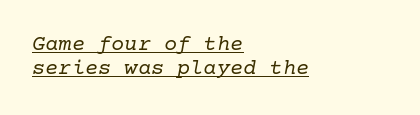
Is there an underline? Yes — a line sits under the letters. Cramped leading. Tall strokes in this sample are angled rather than plumb. Nobody touched the tracking dial on this one.
